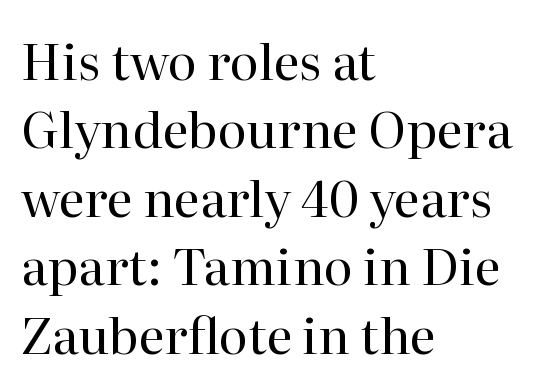
Q: Is the text bold? A: No.
Q: Is the text italic (slanted)? A: No, it is upright.
Q: Is the typeface a serif or a sans-serif typeface? A: Serif.
Q: Is the text underlined? A: No.
Q: How is the paragraph aligned? A: Left-aligned.
Q: Is the spacing between letters normal or unusually wide? A: Normal.
Q: Is the spacing between lines tight, normal or loose? A: Normal.
Q: Width (condensed, normal, or wide)? A: Normal.
Q: Stroke contrast? A: High.
Q: x-height? A: Medium.
Q: Monospaced? A: No.
